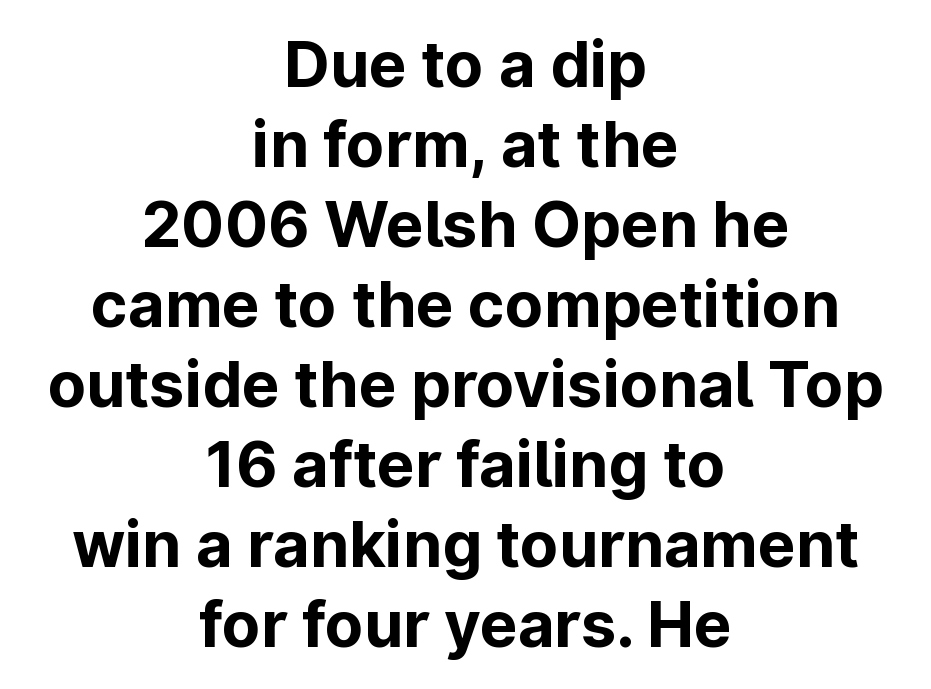
The rag falls on both sides of this text block equally. The letters stand straight up with perfectly vertical stems. Classification — sans serif. The passage shown is not underscored anywhere.
